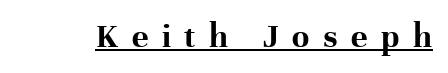
Q: Is the text bold? A: Yes.
Q: Is the text italic (slanted)? A: No, it is upright.
Q: Is the typeface a serif or a sans-serif typeface? A: Serif.
Q: Is the text underlined? A: Yes.
Q: Is the spacing between letters normal or unusually wide? A: Unusually wide.
Q: Width (condensed, normal, or wide)? A: Normal.
Q: Stroke contrast? A: High.
Q: x-height? A: Medium.
Q: Monospaced? A: No.
